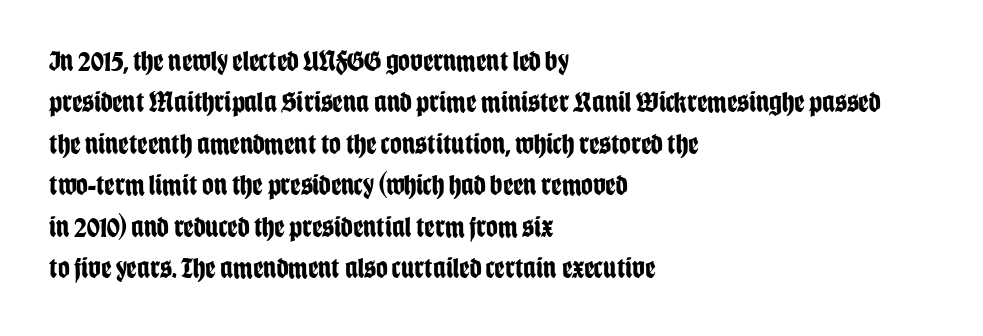
The rendering anchors every line to the left-hand side. This sample has the flowing, uneven cadence of proportional lettering. Vertical spacing — default. Students, this is bold: see how much ink each stroke carries.
